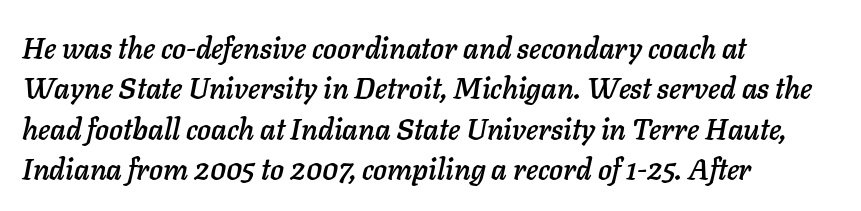
This block has exactly the height ordinary leading produces. The specimen omits any rule beneath the text block's lines. Proportional: the letters do not fall into vertical columns. This rendering uses left alignment, leaving the right contour irregular. Characters are canted at an angle relative to the baseline's perpendicular. The type is set solid horizontally, with unmodified tracking.
